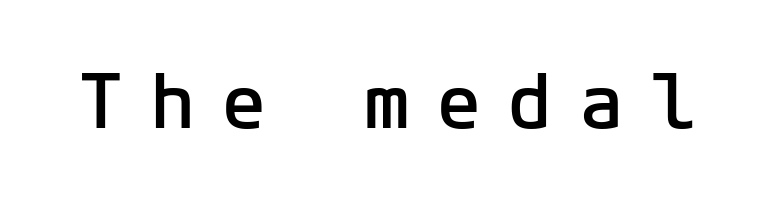
Q: Is the text bold? A: Semi-bold.
Q: Is the text italic (slanted)? A: No, it is upright.
Q: Is the typeface a serif or a sans-serif typeface? A: Sans-serif.
Q: Is the text underlined? A: No.
Q: Is the spacing between letters normal or unusually wide? A: Unusually wide.
Q: Width (condensed, normal, or wide)? A: Normal.
Q: Stroke contrast? A: Low.
Q: x-height? A: Medium.
Q: Monospaced? A: Yes.
